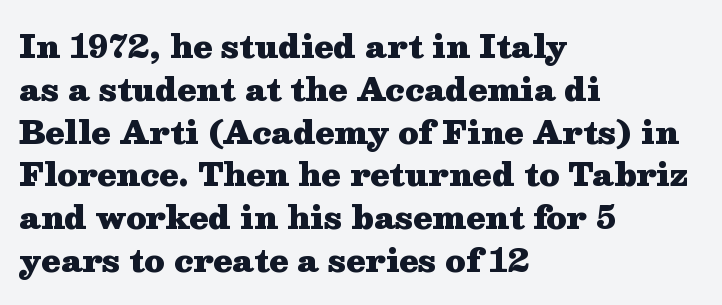
The image shows 31 px heavy, wide serif type, upright; set left-aligned, normal line spacing (1.38x), normal letter spacing, not underlined; medium stroke contrast and a medium x-height.
